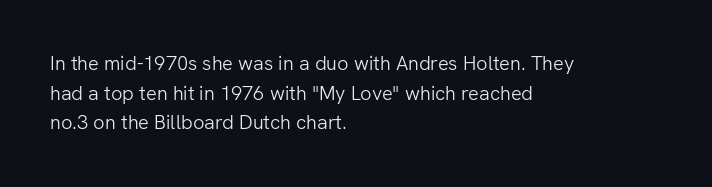
Compared with a typical body face, this is equally light or lighter still. The line texture is even and compact thanks to regular tracking. The space directly below the letters is spotless. Nope, not italic — everything's standing straight.
